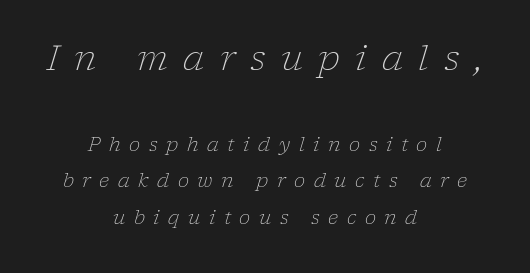
The image shows 34 px light serif type, italic (leaning right); set centered, loose line spacing (1.93x), unusually wide letter spacing (+0.45 em), not underlined; the first (top) block is 1.79x larger; low stroke contrast and a medium x-height.
